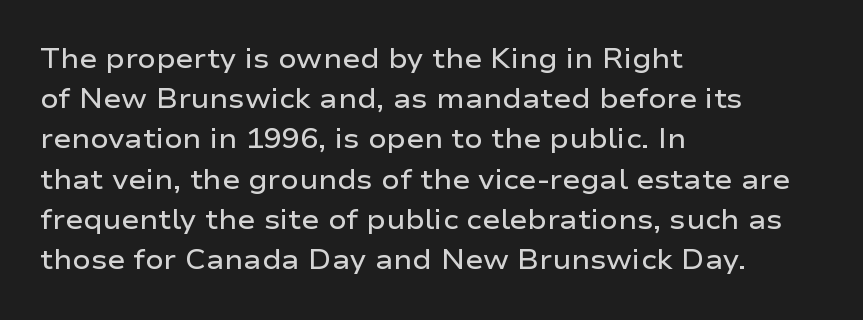
Q: Is the text bold? A: Semi-bold.
Q: Is the text italic (slanted)? A: No, it is upright.
Q: Is the text underlined? A: No.
Q: How is the paragraph aligned? A: Left-aligned.
Q: Is the spacing between letters normal or unusually wide? A: Normal.
Q: Is the spacing between lines tight, normal or loose? A: Normal.
